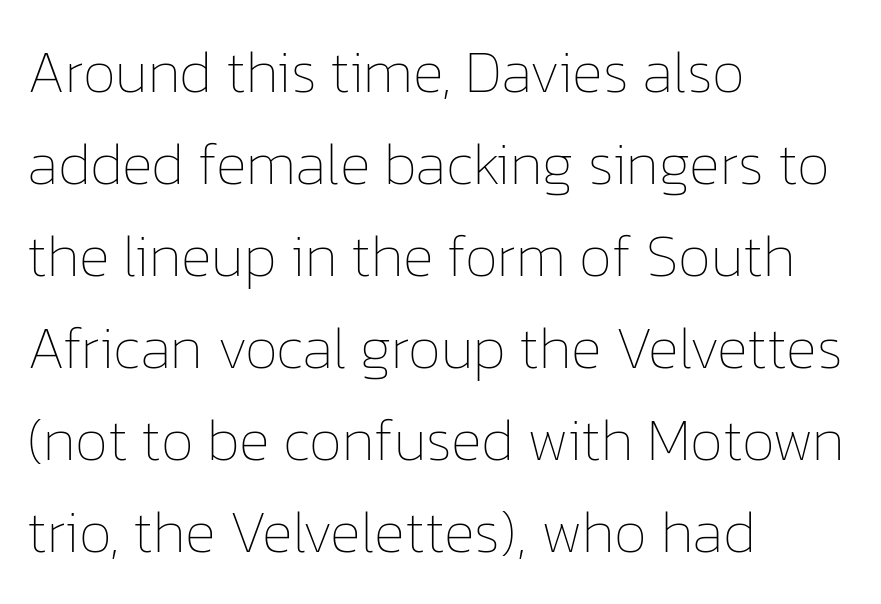
You can tell it's not italic because the verticals are truly vertical. The passage shown is typed in a proportional face where columns would drift. The paragraph has a hard left edge and a soft right edge. The line-height multiplier appears to be the usual default. Plain, unruled lines of type.
